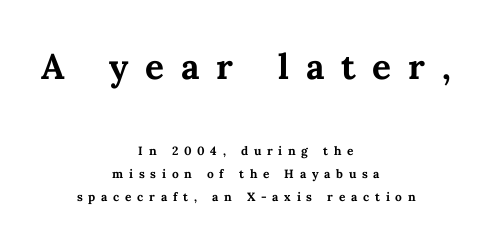
Q: Is the text bold? A: Yes.
Q: Is the text italic (slanted)? A: No, it is upright.
Q: Is the text underlined? A: No.
Q: How is the paragraph aligned? A: Centered.
Q: Is the spacing between letters normal or unusually wide? A: Unusually wide.
Q: Is the spacing between lines tight, normal or loose? A: Normal.
Q: Which block of text is set in a larger size, the first (top) or the second (bottom)? A: The first (top) one.
Q: Width (condensed, normal, or wide)? A: Normal.
Q: Stroke contrast? A: Medium.
Q: x-height? A: Medium.
Q: Monospaced? A: No.
